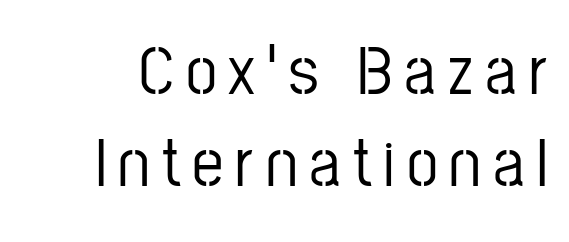
Observe the absence of serifs on each vertical stroke in this sample. What's the leading like? Ordinary, nothing unusual. The type sits square on the baseline with zero lean. The glyphs are unaccompanied by any horizontal stroke below them. This sample has the flowing, uneven cadence of proportional lettering.
